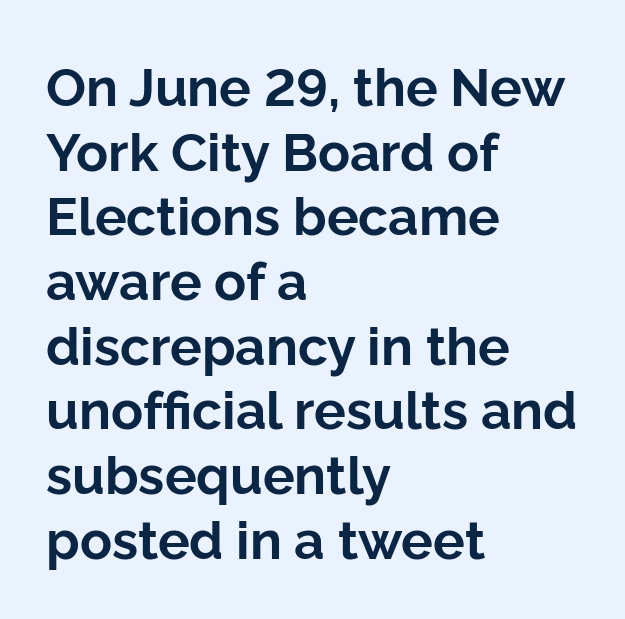
Beneath every word, the page is bare. Looks like regular typesetting: each glyph gets only the width it needs. Vertical strokes here are truly vertical. The strokes are fattened all the way to bold. Glyph-to-glyph distance matches everyday printed text.
